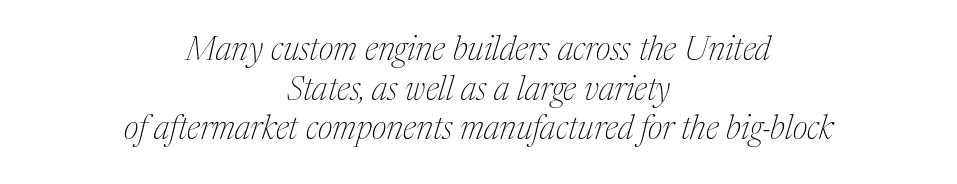
Students, note that the glyphs here touch the page at normal intervals. Anything drawn beneath the words? Only blank space. In terms of posture, this sample is oblique. Short and long lines alike share a common midpoint.
